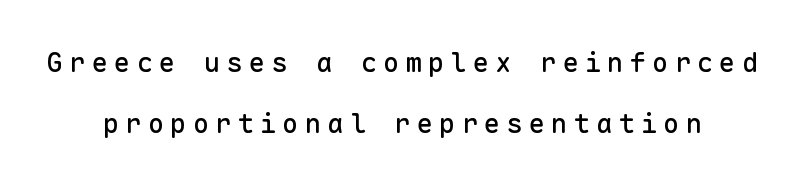
Has an underline been added? It has not. Substantial extra tracking has been applied to these lines. If you measured baseline to baseline, you'd find a long distance. Ascenders rise straight up at ninety degrees.
